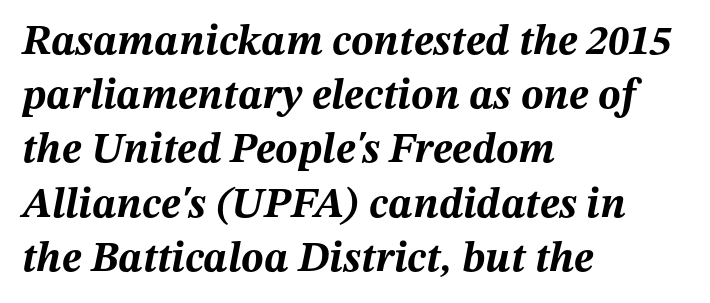
The image shows 42 px bold type, italic (leaning right); set left-aligned, normal line spacing (1.29x), normal letter spacing, not underlined; medium stroke contrast and a medium x-height.
